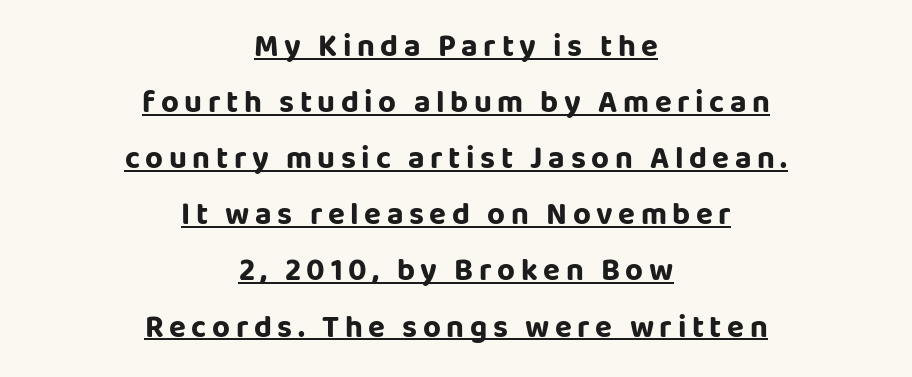
Each glyph is drawn with heavy, bold strokes. Ordinary non-slanted type is in use. Think of a printed novel: that variable character pitch is what you see here. Every word sits above its own underline.
